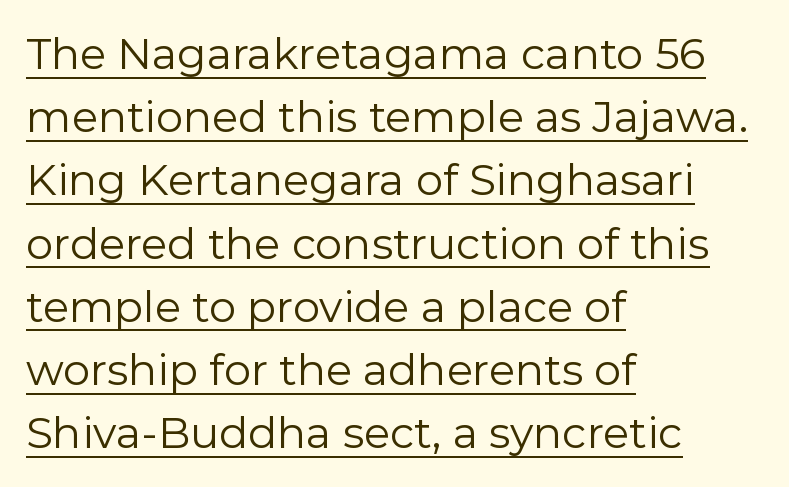
{"serif": "no", "italic": "no", "bold": "no", "weight": "regular", "width": "normal", "stroke_contrast": "low", "x_height": "medium", "monospaced": "no", "underline": "yes", "align": "left", "line_spacing": "normal", "line_spacing_ratio": 1.47, "letter_spacing": "normal", "letter_spacing_em": 0.0, "glyph_px": 43}
